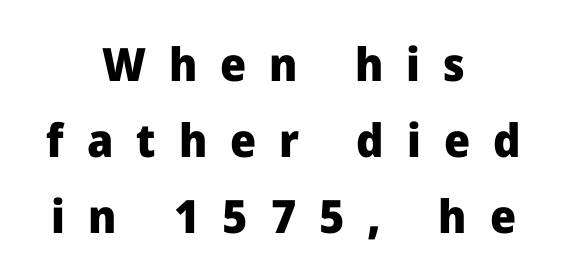
The image shows 46 px heavy sans-serif type, upright; set centered, normal line spacing (1.65x), unusually wide letter spacing (+0.5 em), not underlined; low stroke contrast and a medium x-height.
